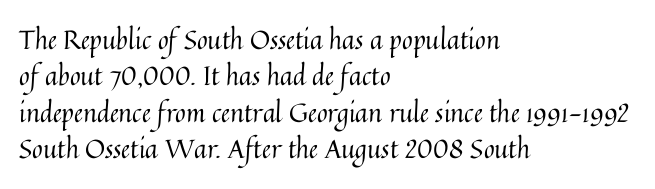
The image shows 26 px text type; set left-aligned, normal line spacing (1.4x), normal letter spacing, not underlined.
